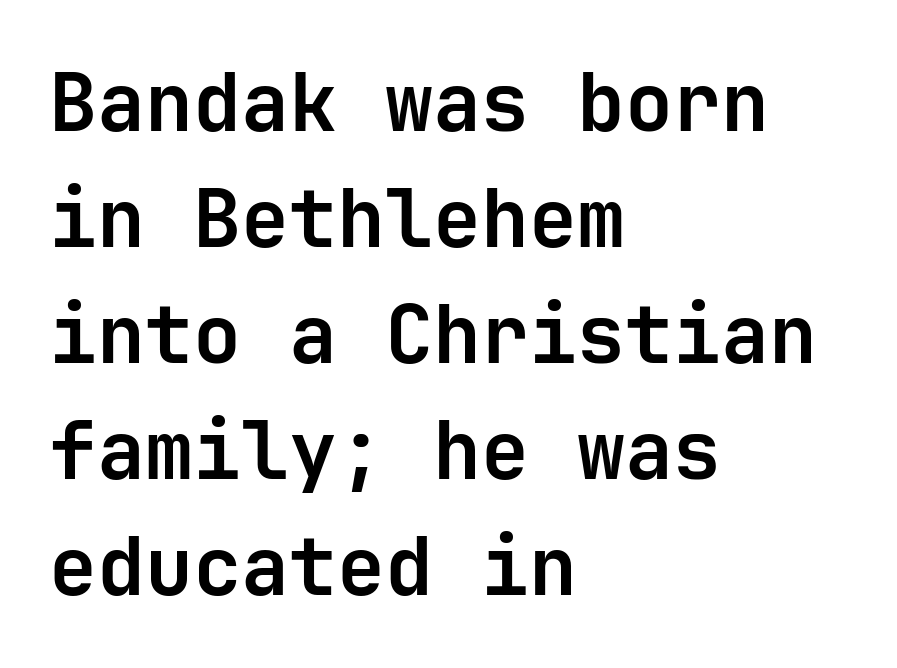
{"serif": "no", "italic": "no", "bold": "yes", "weight": "bold", "width": "normal", "stroke_contrast": "low", "x_height": "medium", "monospaced": "yes", "underline": "no", "align": "left", "line_spacing": "normal", "line_spacing_ratio": 1.45, "letter_spacing": "normal", "letter_spacing_em": 0.0, "glyph_px": 80}
